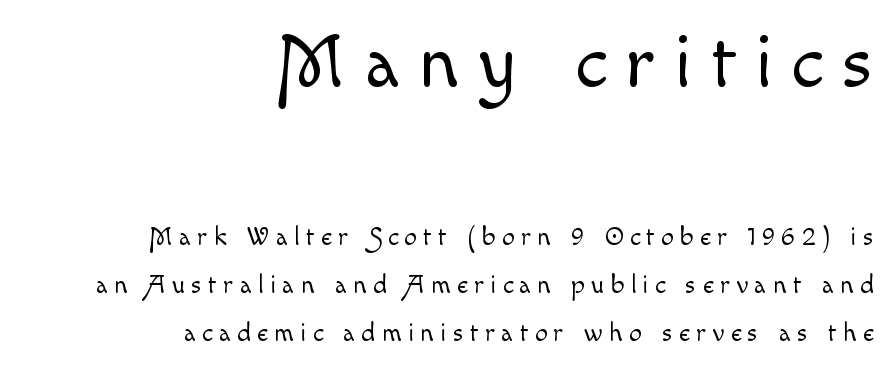
Type without underlining. Looks like regular typesetting: each glyph gets only the width it needs. Stem width sits at or under what a default text font uses. Which of the two is more prominent by size? The first, at the top. It's the straight-up-and-down kind of type. Caption: expanded tracking, letters set apart.
